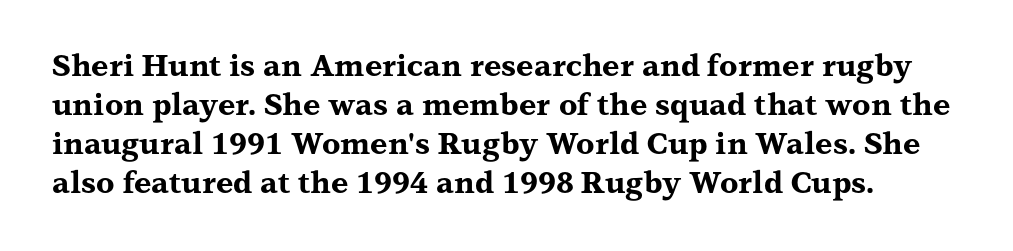
You can tell from the footed stems that serif type was used. Emphasis by weight is at full strength: bold. Do the characters align in a grid? No, the font is proportional. Rows of type keep a routine distance in the vertical direction. Here the glyphs are tracked normally, forming tight word shapes. The lettering stays uniformly vertical, giving the passage a roman look.
